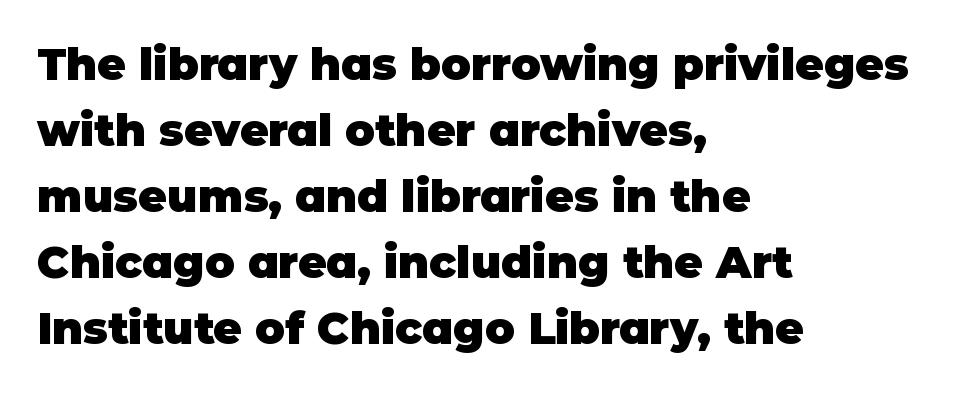
{"serif": "no", "italic": "no", "bold": "yes", "weight": "heavy", "width": "normal", "stroke_contrast": "low", "x_height": "large", "monospaced": "no", "underline": "no", "align": "left", "line_spacing": "normal", "line_spacing_ratio": 1.5, "letter_spacing": "normal", "letter_spacing_em": 0.0, "glyph_px": 44}
